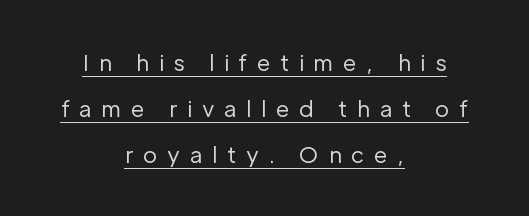
{"italic": "no", "bold": "no", "underline": "yes", "align": "center", "line_spacing": "loose", "line_spacing_ratio": 2.1, "letter_spacing": "wide", "letter_spacing_em": 0.44, "glyph_px": 22}
